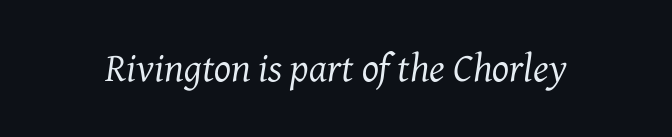
{"serif": "yes", "italic": "yes", "lean": "right", "slant_degrees": 7, "bold": "no", "weight": "regular", "width": "normal", "stroke_contrast": "medium", "x_height": "medium", "monospaced": "no", "underline": "no", "letter_spacing": "normal", "letter_spacing_em": 0.0, "glyph_px": 40}
